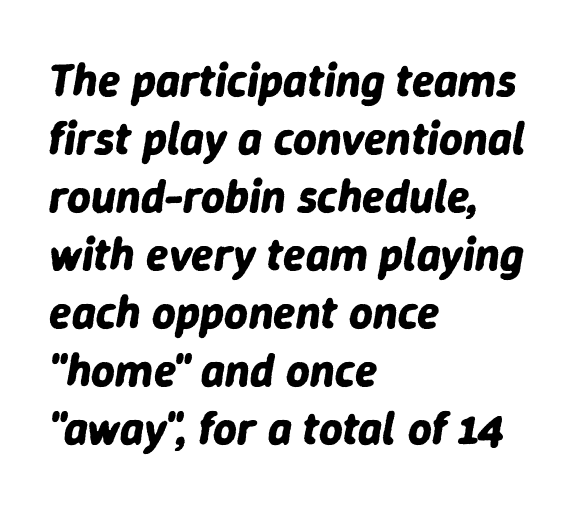
The face used here is proportionally spaced, like ordinary book or web type. If you drew a line through each stem, it would be angled. Reading down the column, the eye jumps a familiar distance to each next line. The lines in this sample share a left origin and differ only in where they stop. The glyphs have the mass of a bold cut.
